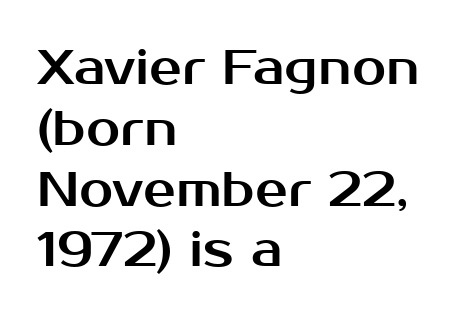
This is sans-serif lettering, the kind often seen on screens and signage. In CSS terms this would be text-align: left. Glyph-to-glyph distance matches everyday printed text. Note the varied advance widths — an 'i' is clearly narrower than an 'm'.
